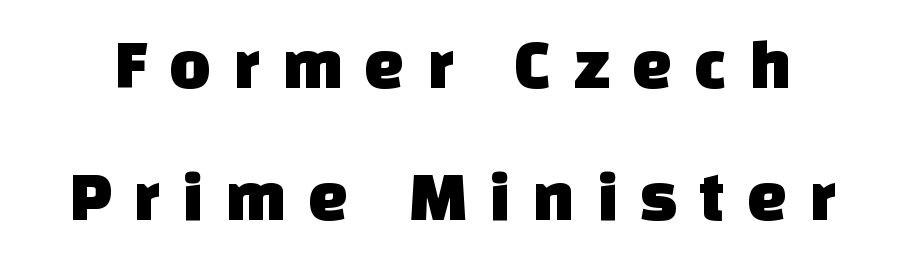
Q: Is the typeface a serif or a sans-serif typeface? A: Sans-serif.
Q: Is the text underlined? A: No.
Q: Is the spacing between letters normal or unusually wide? A: Unusually wide.
Q: Width (condensed, normal, or wide)? A: Normal.
Q: Stroke contrast? A: Low.
Q: x-height? A: Large.
Q: Monospaced? A: No.
